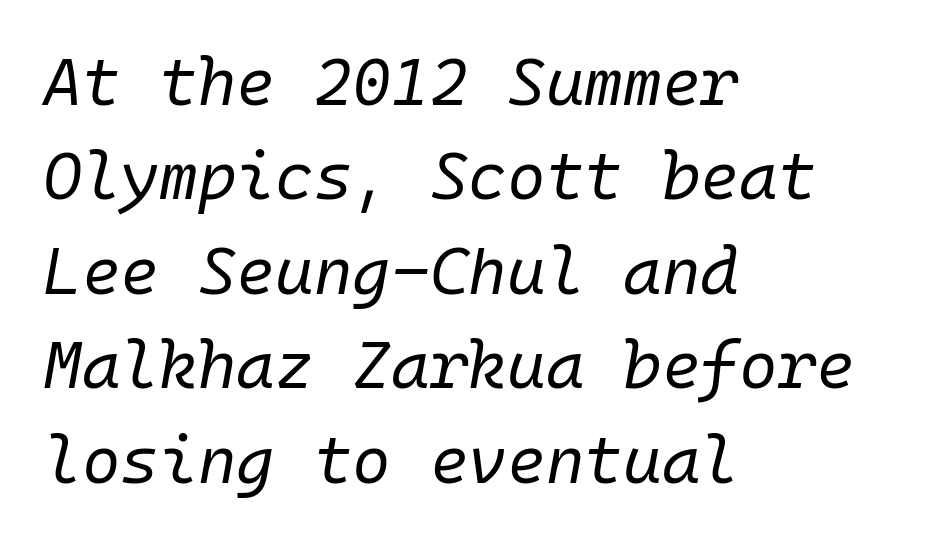
Unmarked baselines from the first word to the last. Slant detected: the letters are inclined. The font sits on the lighter half of the weight spectrum, regular included. Reading down the column, the eye jumps a familiar distance to each next line. Line starts are locked; line ends wander. Spacing between characters is what you'd get straight out of the box.
